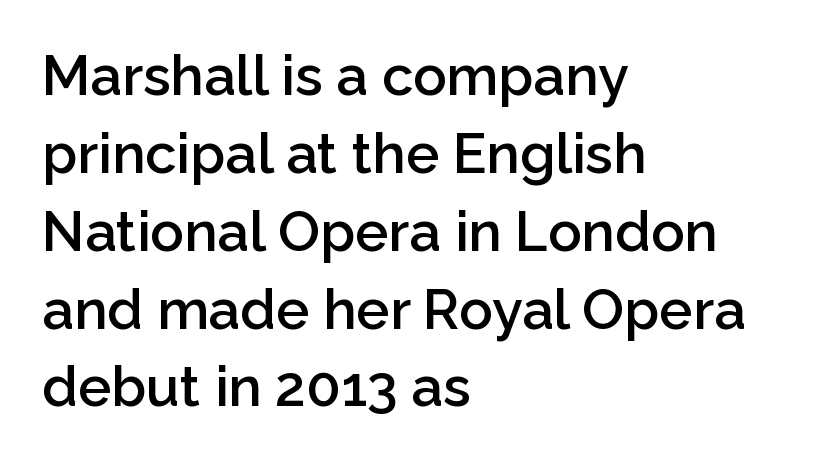
{"serif": "no", "italic": "no", "bold": "semi", "weight": "semibold", "width": "normal", "stroke_contrast": "low", "x_height": "medium", "monospaced": "no", "underline": "no", "align": "left", "line_spacing": "normal", "line_spacing_ratio": 1.39, "letter_spacing": "normal", "letter_spacing_em": 0.0, "glyph_px": 56}
